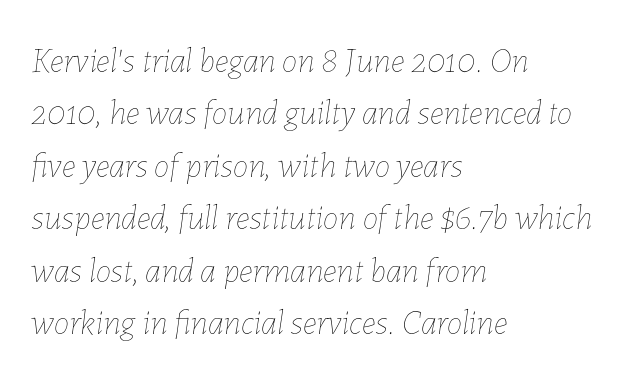
{"italic": "yes", "lean": "right", "slant_degrees": 7, "bold": "no", "weight": "thin", "width": "normal", "stroke_contrast": "low", "x_height": "medium", "monospaced": "no", "underline": "no", "align": "left", "line_spacing": "normal", "line_spacing_ratio": 1.5, "letter_spacing": "normal", "letter_spacing_em": 0.0, "glyph_px": 35}
